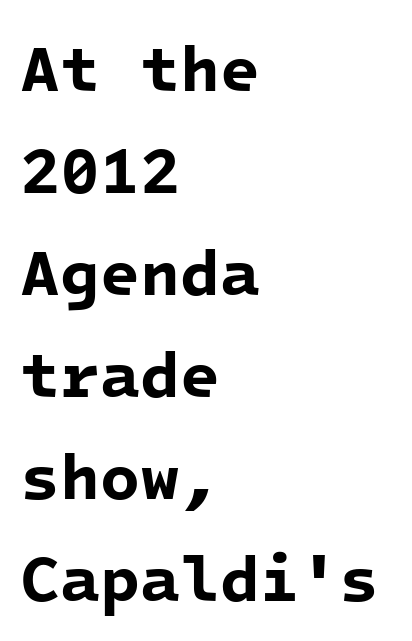
The image shows 65 px bold sans-serif type, monospaced; set left-aligned, normal line spacing (1.57x), normal letter spacing, not underlined; low stroke contrast and a medium x-height.
